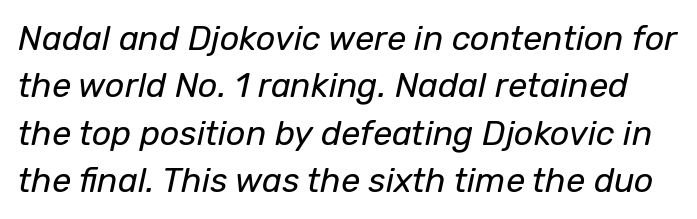
Q: Is the text bold? A: No.
Q: Is the text italic (slanted)? A: Yes, it leans right by about 12 degrees.
Q: Is the text underlined? A: No.
Q: Is the spacing between letters normal or unusually wide? A: Normal.
Q: Is the spacing between lines tight, normal or loose? A: Normal.
Q: Width (condensed, normal, or wide)? A: Normal.
Q: Stroke contrast? A: Low.
Q: x-height? A: Medium.
Q: Monospaced? A: No.
